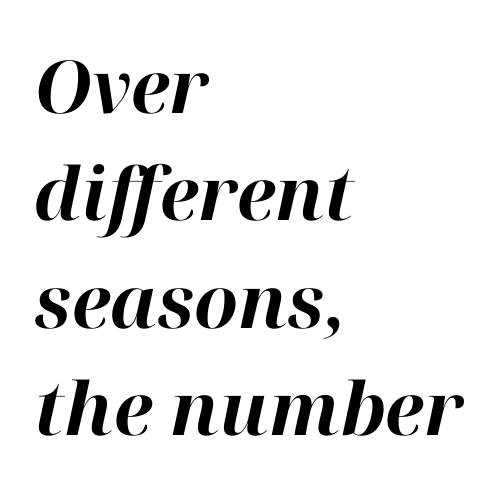
Q: Is the text bold? A: Yes.
Q: Is the text italic (slanted)? A: Yes, it leans right by about 12 degrees.
Q: Is the text underlined? A: No.
Q: How is the paragraph aligned? A: Left-aligned.
Q: Is the spacing between letters normal or unusually wide? A: Normal.
Q: Is the spacing between lines tight, normal or loose? A: Normal.
Q: Width (condensed, normal, or wide)? A: Normal.
Q: Stroke contrast? A: High.
Q: x-height? A: Medium.
Q: Monospaced? A: No.
